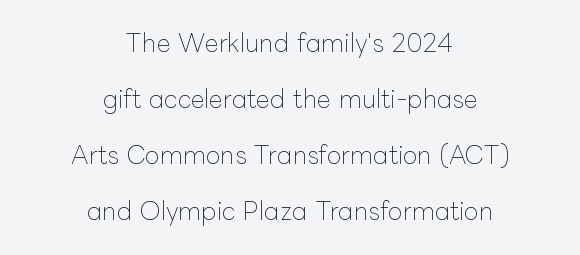
The image shows 24 px text type, upright; set centered, loose line spacing (2.33x), normal letter spacing, not underlined.
